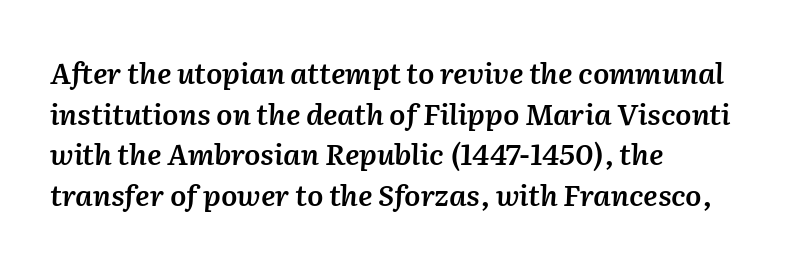
{"italic": "yes", "lean": "right", "slant_degrees": 2, "bold": "semi", "weight": "semibold", "width": "normal", "stroke_contrast": "medium", "x_height": "medium", "monospaced": "no", "underline": "no", "align": "left", "line_spacing": "normal", "line_spacing_ratio": 1.4, "letter_spacing": "normal", "letter_spacing_em": 0.0, "glyph_px": 29}
